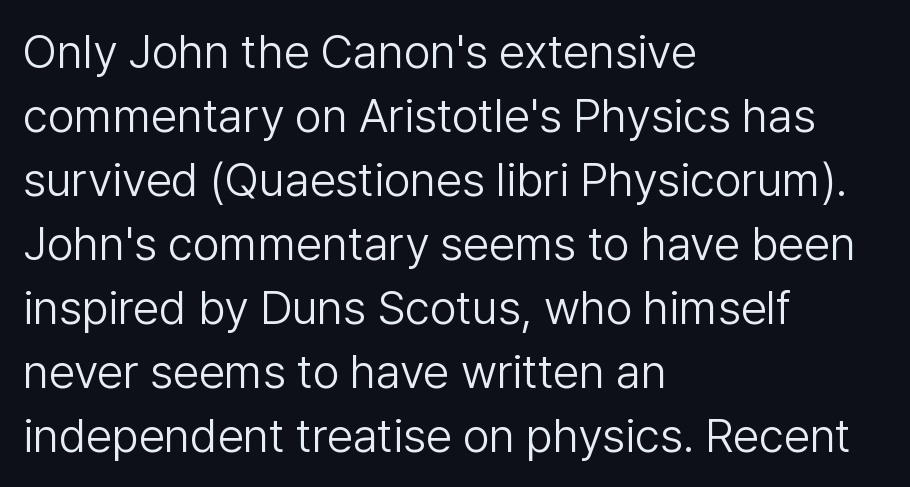
The passage shown is typed in a proportional face where columns would drift. The face used here is rendered with its standard letterfit. The baseline area is clear. The text was rendered using a sans face with plain stroke endings.
